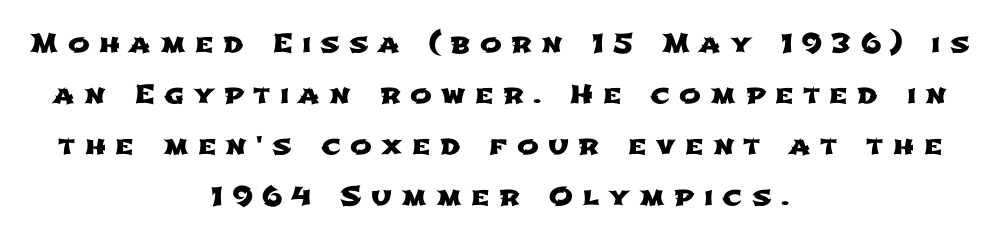
{"underline": "no", "align": "center", "line_spacing": "loose", "line_spacing_ratio": 1.96, "letter_spacing": "wide", "letter_spacing_em": 0.36, "glyph_px": 26}
